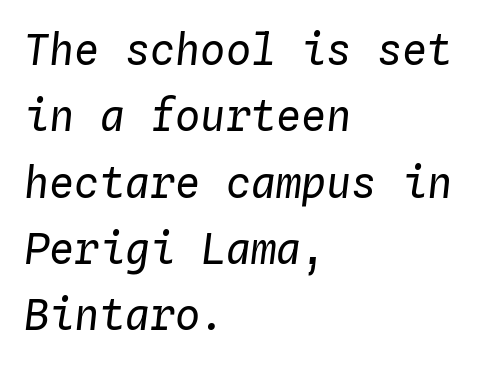
{"italic": "yes", "lean": "right", "slant_degrees": 4, "bold": "no", "weight": "regular", "width": "normal", "stroke_contrast": "low", "x_height": "medium", "monospaced": "yes", "underline": "no", "align": "left", "line_spacing": "normal", "line_spacing_ratio": 1.58, "letter_spacing": "normal", "letter_spacing_em": 0.0, "glyph_px": 42}
